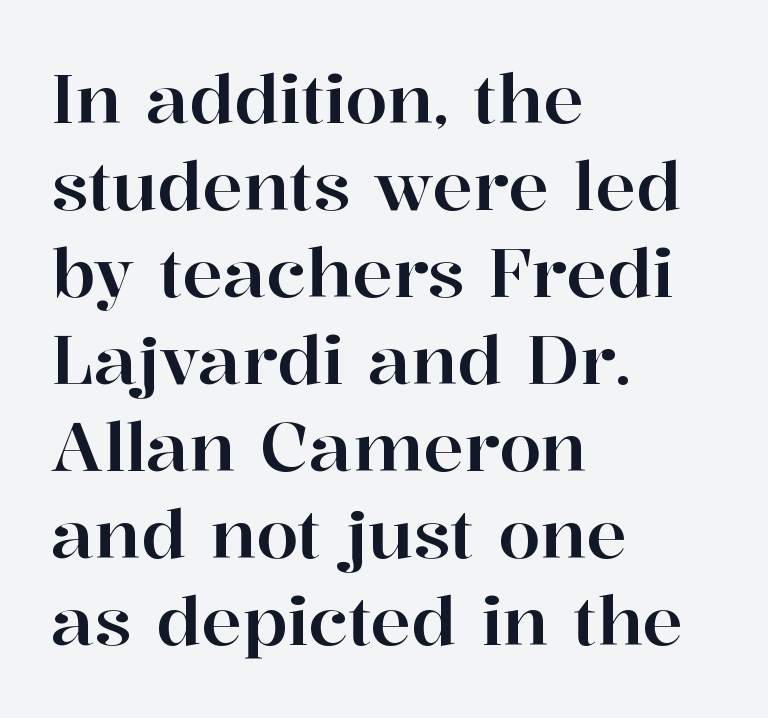
Q: Is the text italic (slanted)? A: No, it is upright.
Q: Is the typeface a serif or a sans-serif typeface? A: Serif.
Q: Is the text underlined? A: No.
Q: How is the paragraph aligned? A: Left-aligned.
Q: Is the spacing between letters normal or unusually wide? A: Normal.
Q: Is the spacing between lines tight, normal or loose? A: Normal.
Q: Width (condensed, normal, or wide)? A: Normal.
Q: Stroke contrast? A: High.
Q: x-height? A: Medium.
Q: Monospaced? A: No.
